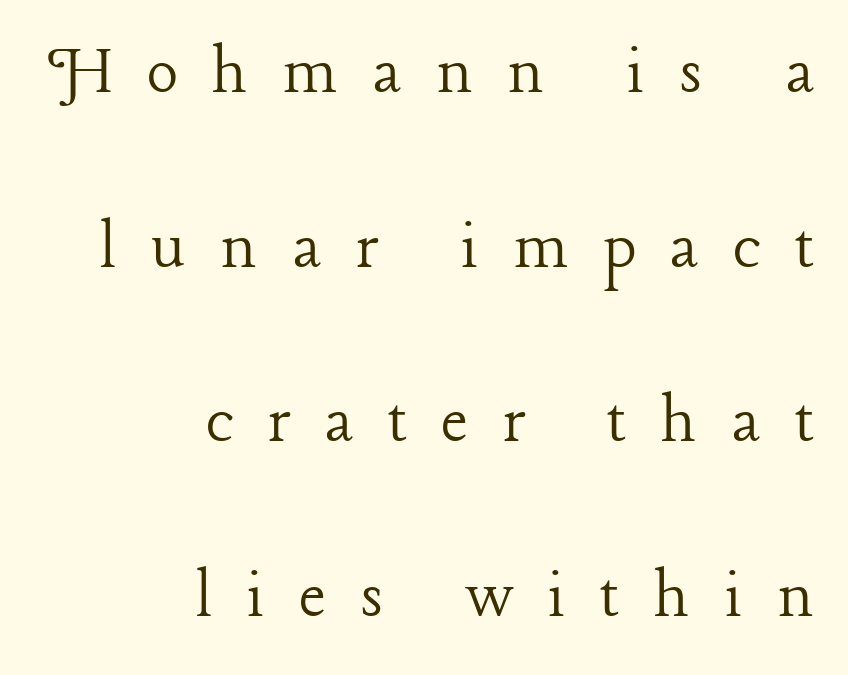
All the whitespace from short lines collects on the left. Is this a sans? No — the strokes have serifs. No letter is thick-stroked: the sample isn't bold. Posture: vertical. These lines are rendered in a variable-pitch font.
